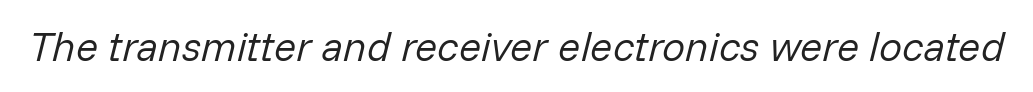
Compared with a typical body face, this is equally light or lighter still. The glyphs look as if they've been sheared to an angle. The space beneath each line is pristine and unruled. Each letter keeps its own natural width here, so spacing adapts to shape. Glyph-to-glyph distance matches everyday printed text.
